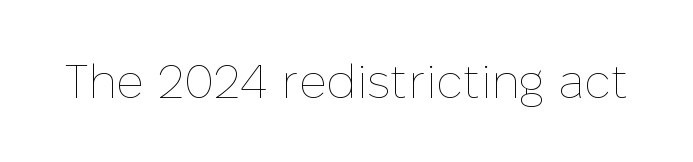
Q: Is the text bold? A: No.
Q: Is the text italic (slanted)? A: No, it is upright.
Q: Is the text underlined? A: No.
Q: Is the spacing between letters normal or unusually wide? A: Normal.
Q: Width (condensed, normal, or wide)? A: Normal.
Q: Stroke contrast? A: Low.
Q: x-height? A: Medium.
Q: Monospaced? A: No.
